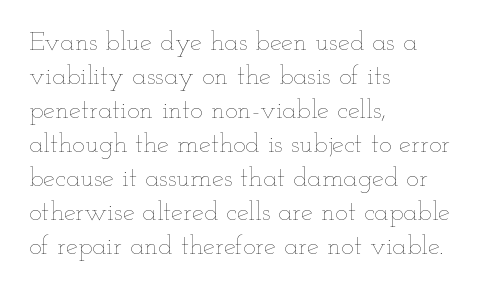
{"italic": "no", "bold": "no", "underline": "no", "align": "left", "line_spacing": "normal", "line_spacing_ratio": 1.26, "letter_spacing": "normal", "letter_spacing_em": 0.0, "glyph_px": 27}
